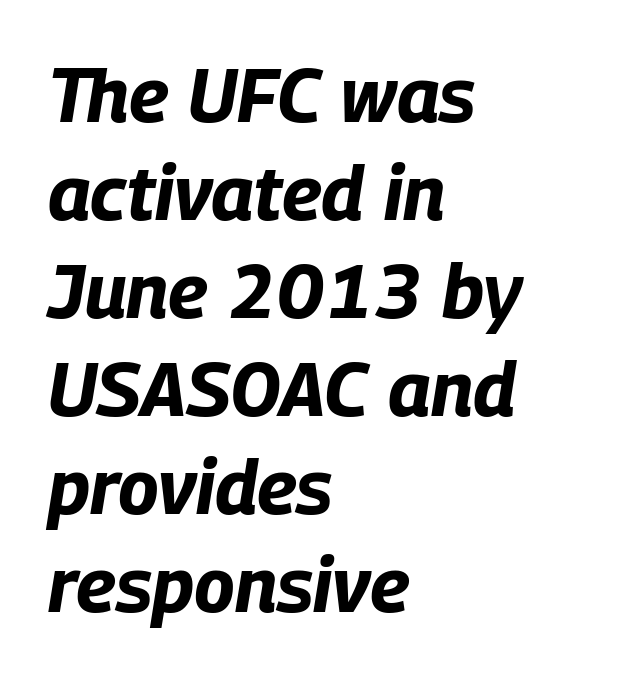
Q: Is the text bold? A: Yes.
Q: Is the text italic (slanted)? A: Yes, it leans right by about 9 degrees.
Q: Is the text underlined? A: No.
Q: How is the paragraph aligned? A: Left-aligned.
Q: Is the spacing between letters normal or unusually wide? A: Normal.
Q: Is the spacing between lines tight, normal or loose? A: Normal.
Q: Width (condensed, normal, or wide)? A: Condensed.
Q: Stroke contrast? A: Low.
Q: x-height? A: Large.
Q: Monospaced? A: No.
